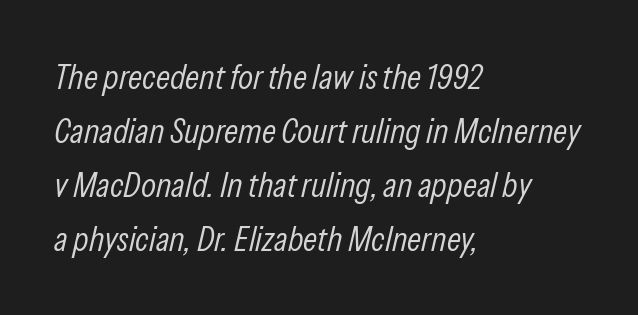
Q: Is the text bold? A: No.
Q: Is the text italic (slanted)? A: Yes, it leans right by about 13 degrees.
Q: Is the text underlined? A: No.
Q: How is the paragraph aligned? A: Left-aligned.
Q: Is the spacing between letters normal or unusually wide? A: Normal.
Q: Is the spacing between lines tight, normal or loose? A: Normal.
Q: Width (condensed, normal, or wide)? A: Condensed.
Q: Stroke contrast? A: Low.
Q: x-height? A: Medium.
Q: Monospaced? A: No.
